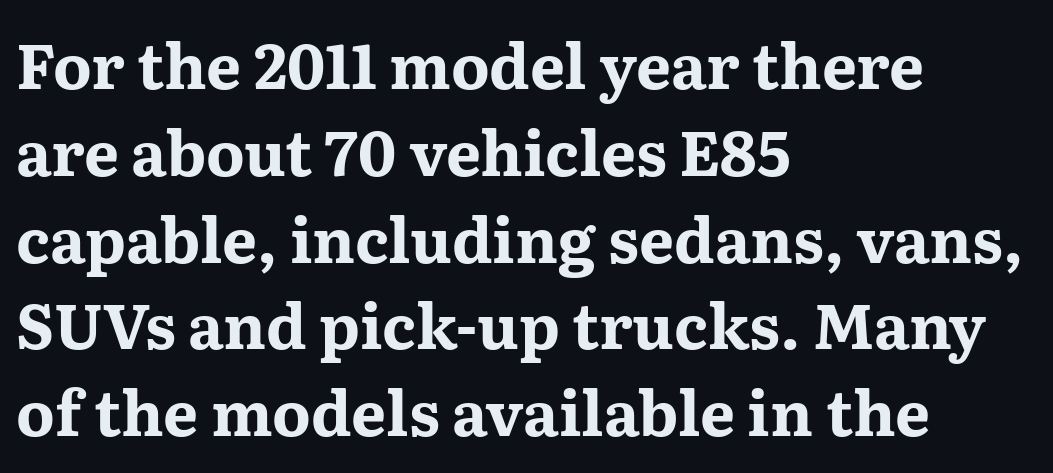
{"serif": "yes", "italic": "no", "bold": "yes", "weight": "bold", "width": "wide", "stroke_contrast": "medium", "x_height": "medium", "monospaced": "no", "underline": "no", "align": "left", "line_spacing": "normal", "line_spacing_ratio": 1.4, "letter_spacing": "normal", "letter_spacing_em": 0.0, "glyph_px": 62}
